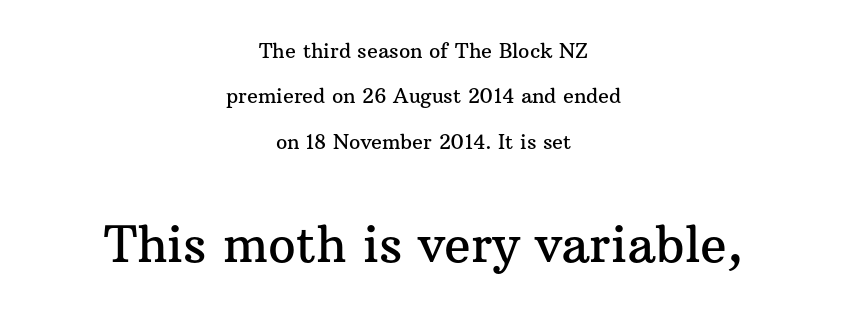
The image shows 49 px serif type, upright; set centered, loose line spacing (2.27x), normal letter spacing, not underlined; the second (bottom) block is 2.45x larger; medium stroke contrast and a medium x-height.
